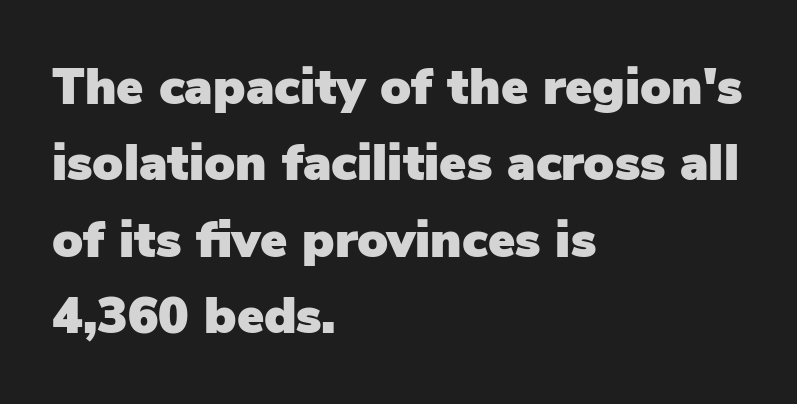
The image shows 51 px sans-serif type, upright; set left-aligned, normal line spacing (1.5x), normal letter spacing, not underlined; low stroke contrast and a medium x-height.
